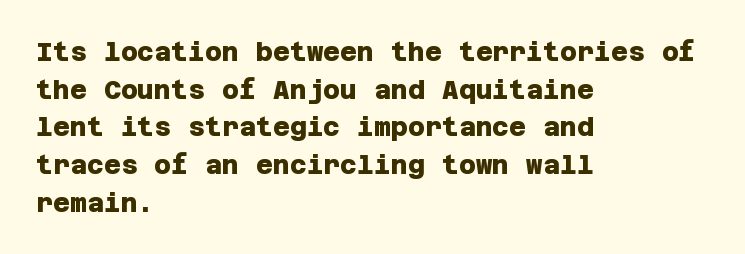
{"bold": "yes", "underline": "no", "align": "left", "line_spacing": "normal", "line_spacing_ratio": 1.45, "letter_spacing": "normal", "letter_spacing_em": 0.0, "glyph_px": 26}
